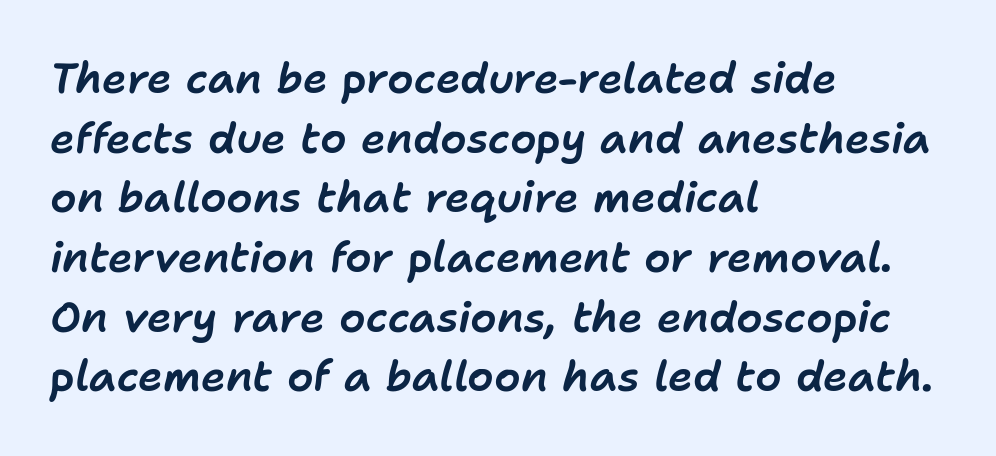
If you measured baseline to baseline, you'd find a middling distance. You could not count columns in this text — the font is proportionally spaced. A classic flush-left, rag-right setting is used for this passage. Nothing unusual about the tracking: characters are spaced as the font intends.
